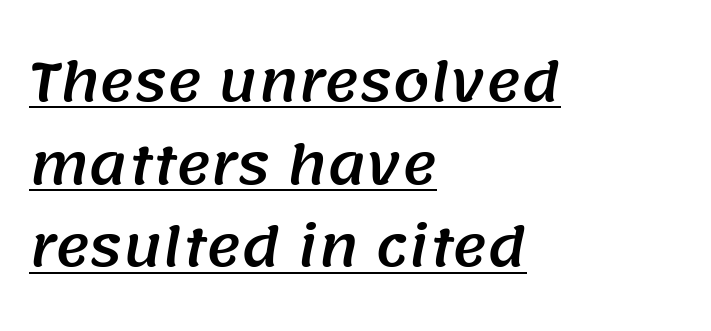
The image shows 53 px sans-serif type; set left-aligned, normal line spacing (1.56x), normal letter spacing, underlined; medium stroke contrast and a large x-height.
